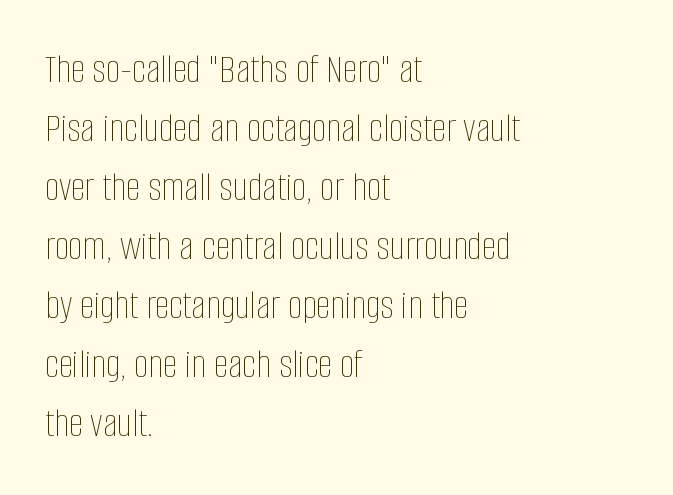
Students, observe: this is what conventionally led text looks like. Clear beneath every line of the passage. Each word holds together tightly as a unit, with standard inter-letter gaps. Quick note: not italic, upright. This sample has the flowing, uneven cadence of proportional lettering. Caption: multi-line text, flush left, ragged right.
